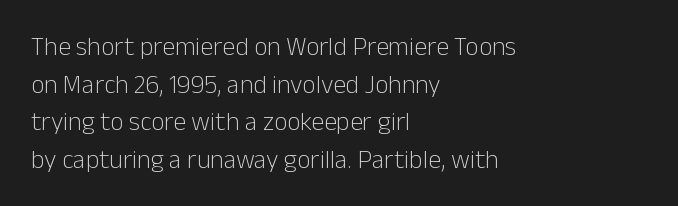
{"italic": "no", "bold": "no", "underline": "no", "align": "left", "line_spacing": "normal", "line_spacing_ratio": 1.45, "letter_spacing": "normal", "letter_spacing_em": 0.0, "glyph_px": 26}
